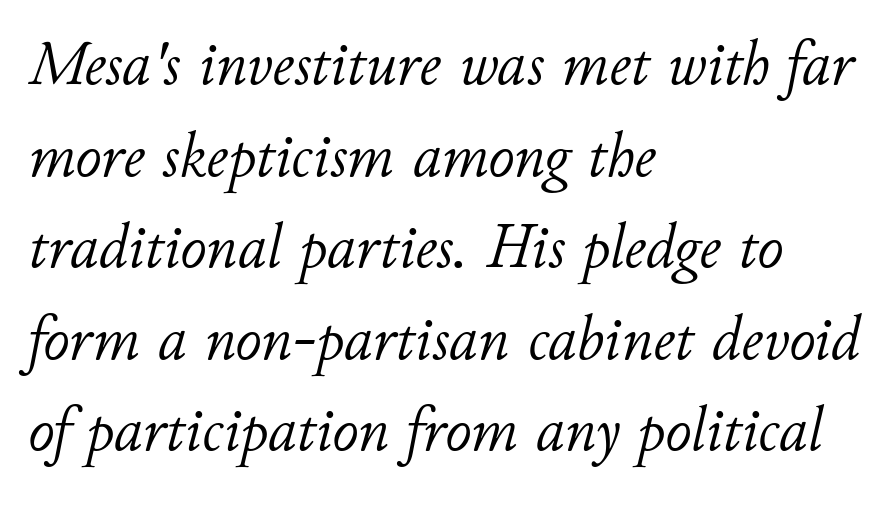
Q: Is the text bold? A: No.
Q: Is the text italic (slanted)? A: Yes, it leans right by about 11 degrees.
Q: Is the text underlined? A: No.
Q: How is the paragraph aligned? A: Left-aligned.
Q: Is the spacing between letters normal or unusually wide? A: Normal.
Q: Is the spacing between lines tight, normal or loose? A: Normal.
Q: Width (condensed, normal, or wide)? A: Normal.
Q: Stroke contrast? A: Low.
Q: x-height? A: Small.
Q: Monospaced? A: No.
